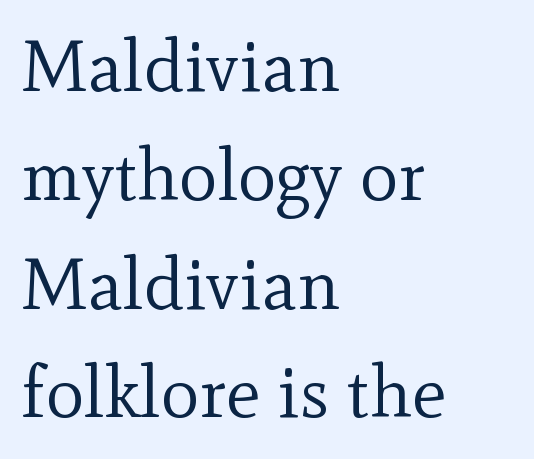
The image shows 73 px regular-weight serif type, upright; set left-aligned, normal line spacing (1.49x), normal letter spacing, not underlined; a small x-height.
